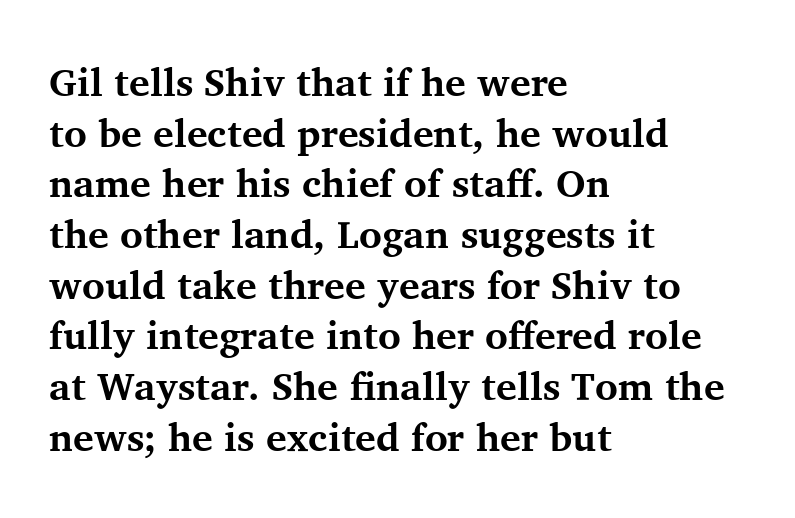
Tracking here is standard; glyphs follow each other at the usual distance. The block of text has a typical density, with ordinary space between rows. Compared with an ordinary text face, these strokes are far heavier — a full bold. Look at the bottom of the vertical strokes: they flare into serifs here. Varying glyph widths throughout — classic text-font behaviour.
